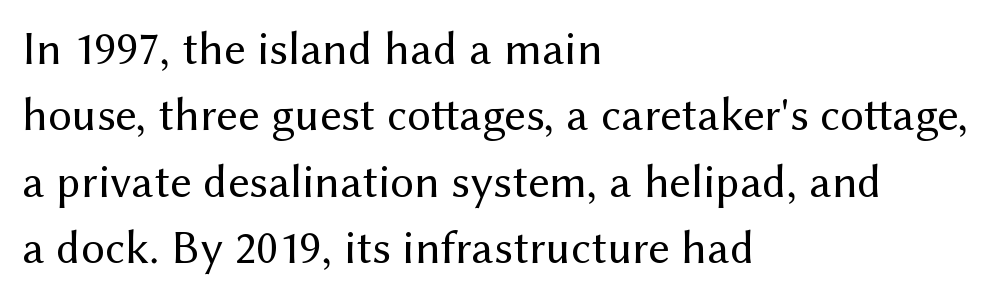
Q: Is the text bold? A: No.
Q: Is the text italic (slanted)? A: No, it is upright.
Q: Is the typeface a serif or a sans-serif typeface? A: Sans-serif.
Q: Is the text underlined? A: No.
Q: How is the paragraph aligned? A: Left-aligned.
Q: Is the spacing between letters normal or unusually wide? A: Normal.
Q: Is the spacing between lines tight, normal or loose? A: Normal.
Q: Width (condensed, normal, or wide)? A: Normal.
Q: Stroke contrast? A: Medium.
Q: x-height? A: Medium.
Q: Monospaced? A: No.
